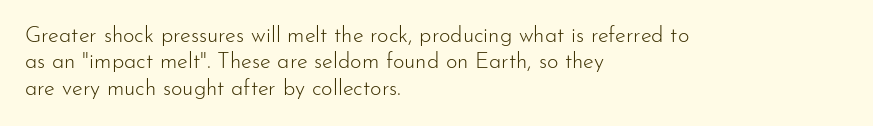
The image shows 22 px text type, upright; set left-aligned, line spacing 1.2x, normal letter spacing, not underlined.
